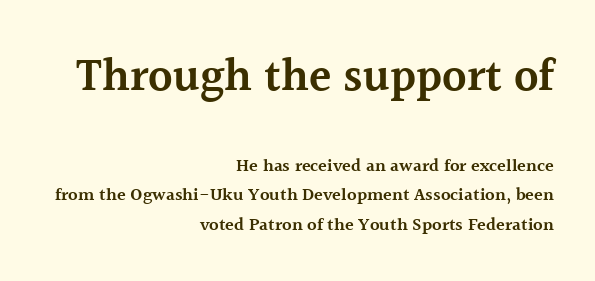
The image shows 46 px semibold serif type, upright; set right-aligned, normal line spacing (1.62x), normal letter spacing, not underlined; the first (top) block is 2.56x larger; a medium x-height.
